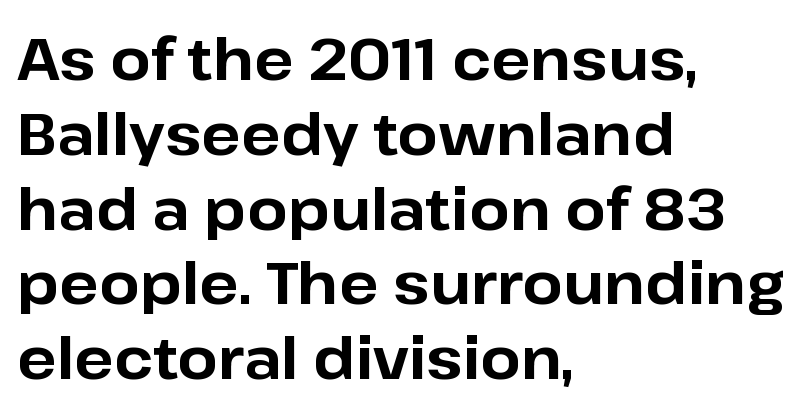
Descenders hang freely into open space. Vertically, the passage feels balanced, rows spaced as you'd expect. Type style note: lacks serifs. On the weight axis this lands at bold, roughly 700.
